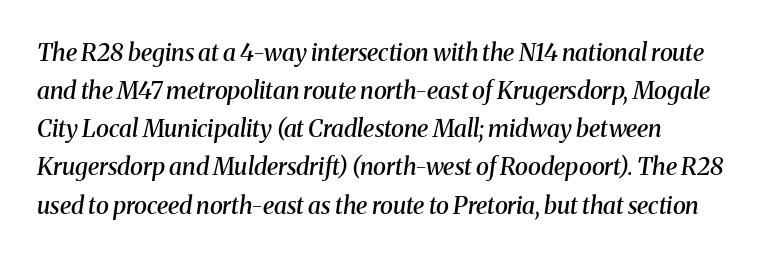
Q: Is the text bold? A: Semi-bold.
Q: Is the text italic (slanted)? A: Yes, it leans right by about 8 degrees.
Q: Is the text underlined? A: No.
Q: How is the paragraph aligned? A: Left-aligned.
Q: Is the spacing between letters normal or unusually wide? A: Normal.
Q: Is the spacing between lines tight, normal or loose? A: Normal.
